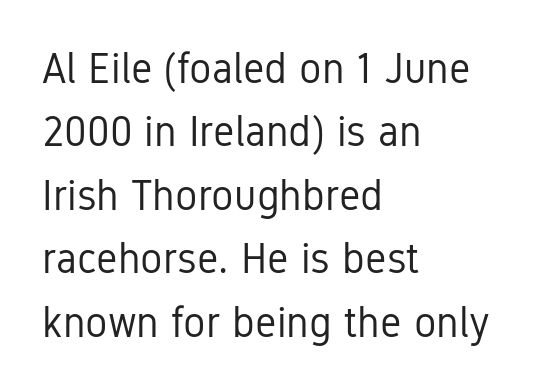
{"serif": "no", "italic": "no", "bold": "no", "weight": "regular", "width": "condensed", "stroke_contrast": "low", "x_height": "medium", "monospaced": "no", "underline": "no", "align": "left", "line_spacing": "normal", "line_spacing_ratio": 1.51, "letter_spacing": "normal", "letter_spacing_em": 0.0, "glyph_px": 42}
